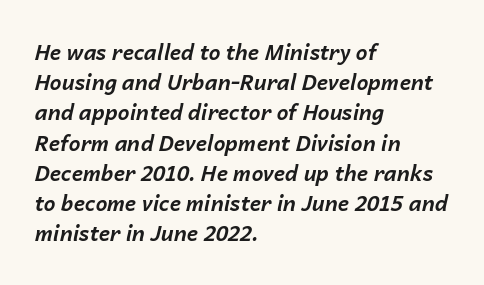
{"italic": "yes", "lean": "right", "slant_degrees": 14, "bold": "yes", "underline": "no", "align": "left", "line_spacing": "normal", "line_spacing_ratio": 1.44, "letter_spacing": "normal", "letter_spacing_em": 0.0, "glyph_px": 21}
